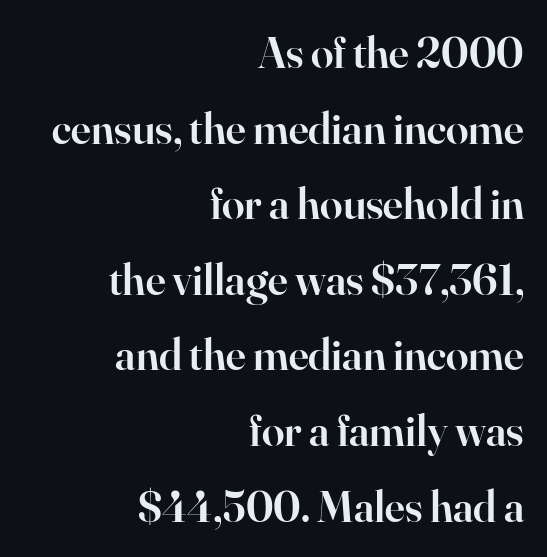
You could call the tracking neutral — neither tight nor loose. Bold? Not quite — semibold, heavier than regular but stopping short. Looks like regular typesetting: each glyph gets only the width it needs. Where is the straight margin? On the right. Yep, those are serifs on the letters. Underline: absent.
